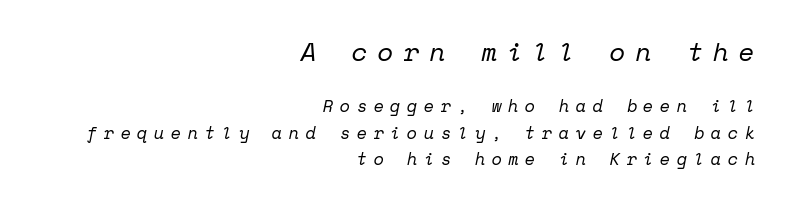
{"italic": "yes", "lean": "right", "slant_degrees": 12, "bold": "no", "underline": "no", "align": "right", "line_spacing": "normal", "line_spacing_ratio": 1.56, "letter_spacing": "wide", "letter_spacing_em": 0.38, "larger_block": "first", "size_ratio": 1.53, "glyph_px": 26}
